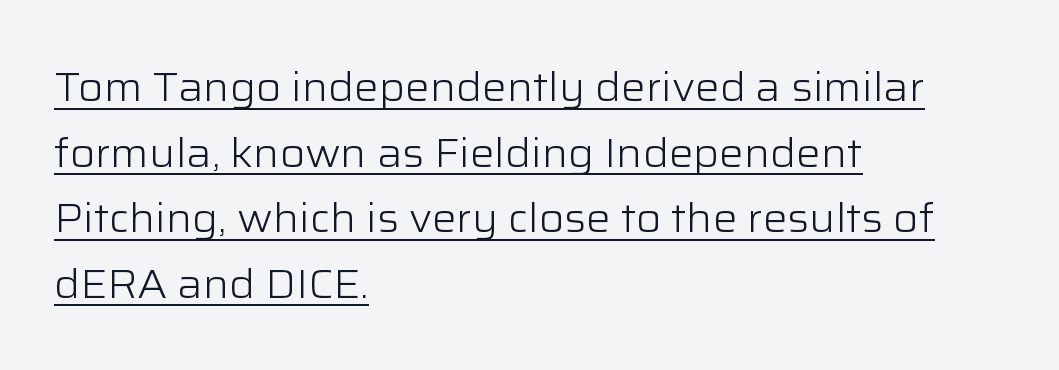
The image shows 41 px light sans-serif type, upright; set left-aligned, normal line spacing (1.6x), normal letter spacing, underlined; low stroke contrast and a medium x-height.
